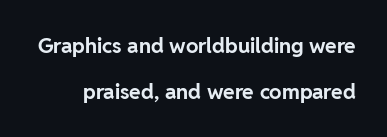
The image shows 21 px bold type, upright; set loose line spacing (2.18x), normal letter spacing, not underlined.
